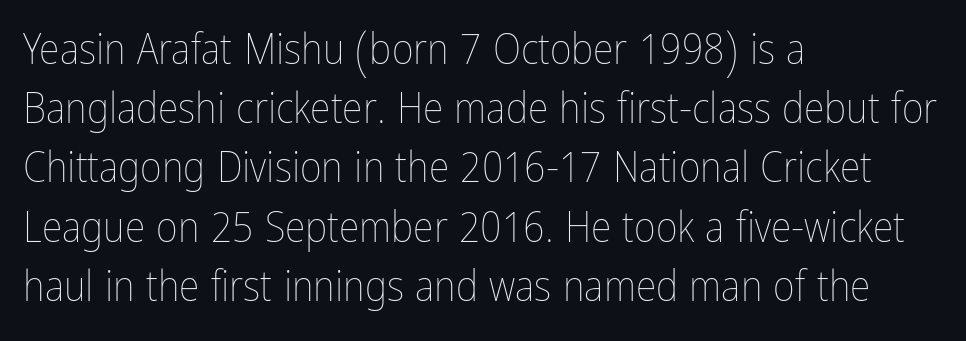
Q: Is the text bold? A: No.
Q: Is the text italic (slanted)? A: No, it is upright.
Q: Is the text underlined? A: No.
Q: How is the paragraph aligned? A: Left-aligned.
Q: Is the spacing between letters normal or unusually wide? A: Normal.
Q: Is the spacing between lines tight, normal or loose? A: Normal.
Q: Width (condensed, normal, or wide)? A: Condensed.
Q: Stroke contrast? A: Low.
Q: x-height? A: Medium.
Q: Monospaced? A: No.
